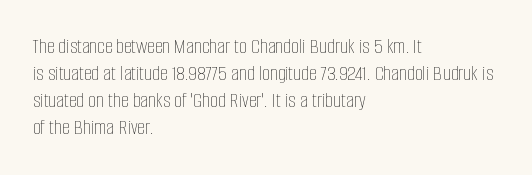
Beneath every word, the page is bare. The lettering holds an erect, upright posture throughout. Caption: face not bold, strokes unweighted. The gaps between neighbouring characters are ordinary and unremarkable.
